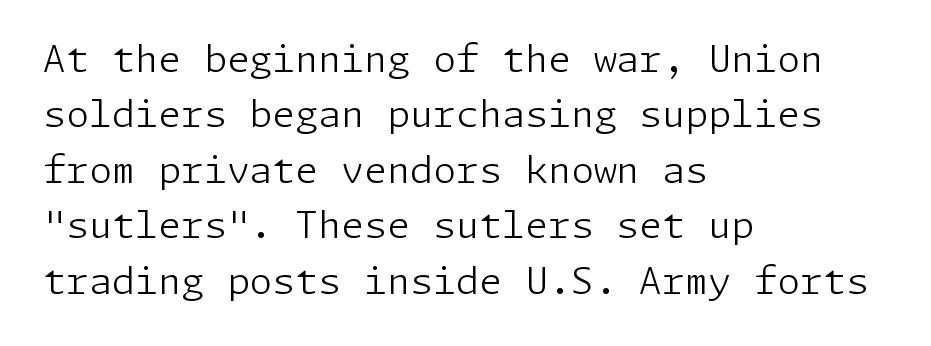
The image shows 37 px light sans-serif type, upright; set left-aligned, normal line spacing (1.5x), normal letter spacing, not underlined; low stroke contrast and a medium x-height.
